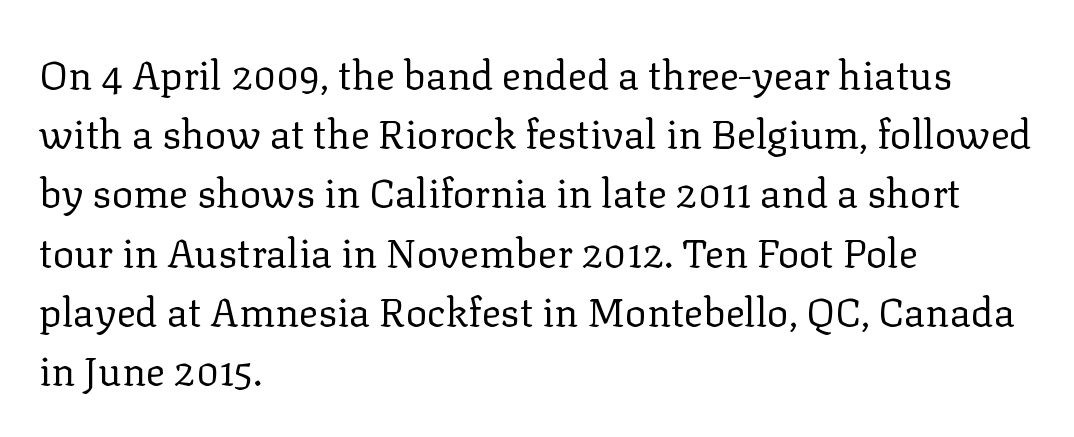
The image shows 40 px regular-weight serif type, upright; set left-aligned, normal line spacing (1.48x), normal letter spacing, not underlined; low stroke contrast and a medium x-height.
